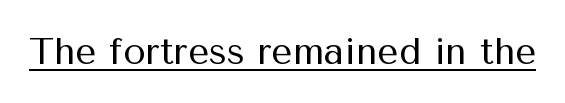
The image shows 37 px regular-weight sans-serif type, upright; set normal letter spacing, underlined; medium stroke contrast and a medium x-height.
